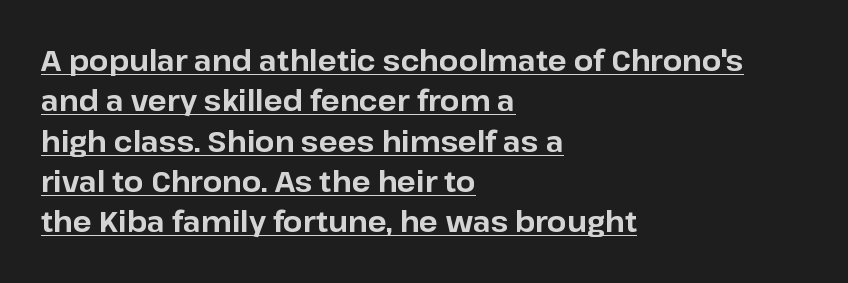
The image shows 28 px bold sans-serif type, upright; set left-aligned, normal line spacing (1.44x), normal letter spacing, underlined; low stroke contrast and a medium x-height.
